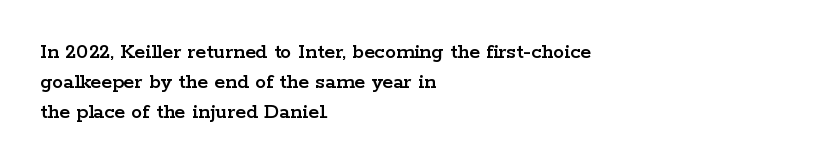
Q: Is the text italic (slanted)? A: No, it is upright.
Q: Is the text underlined? A: No.
Q: How is the paragraph aligned? A: Left-aligned.
Q: Is the spacing between letters normal or unusually wide? A: Normal.
Q: Is the spacing between lines tight, normal or loose? A: Normal.
